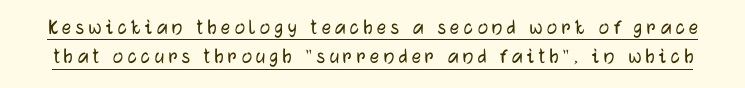
Q: Is the text italic (slanted)? A: No, it is upright.
Q: Is the text underlined? A: Yes.
Q: Is the spacing between lines tight, normal or loose? A: Normal.
